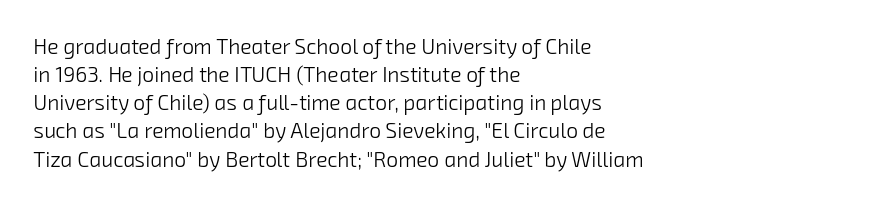
Default kerning and tracking; the words read as compact shapes. A normal amount of white space separates one row of letters from the next. Does the copy run flush right? No — it runs flush left. Plain, unruled lines of type.
